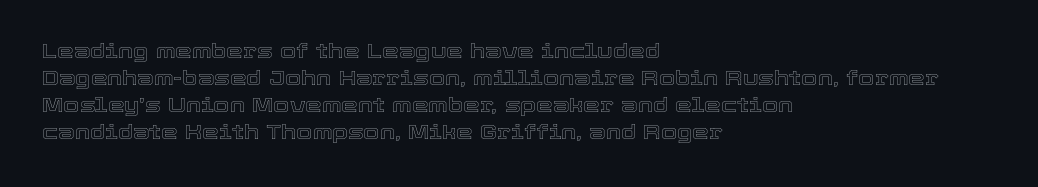
The letters stand straight up with perfectly vertical stems. Tracking here is standard; glyphs follow each other at the usual distance. Whoever set this chose a conventional vertical rhythm. The paragraph has a hard left edge and a soft right edge. Has an underline been added? It has not.
